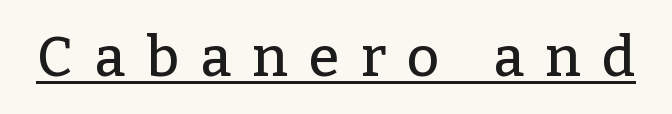
Q: Is the text italic (slanted)? A: No, it is upright.
Q: Is the typeface a serif or a sans-serif typeface? A: Serif.
Q: Is the text underlined? A: Yes.
Q: Is the spacing between letters normal or unusually wide? A: Unusually wide.
Q: Width (condensed, normal, or wide)? A: Normal.
Q: Stroke contrast? A: Low.
Q: x-height? A: Medium.
Q: Monospaced? A: No.
